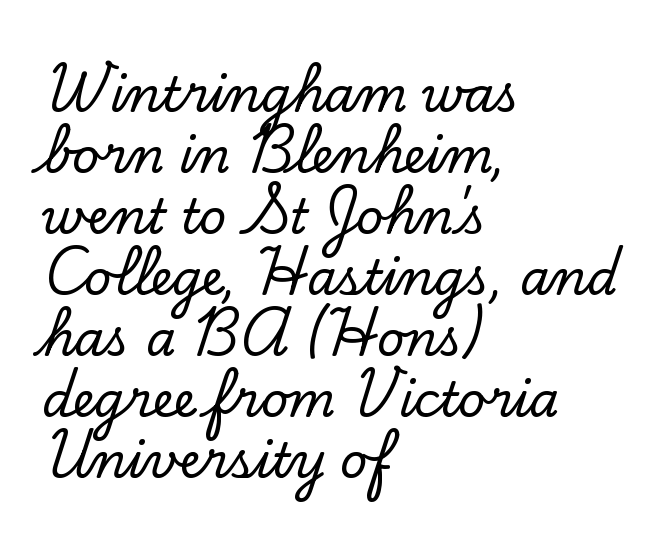
Reading down the block, your eye returns to a fixed left position each line. Quick note: interline space is typical. The space directly below the letters is spotless.
